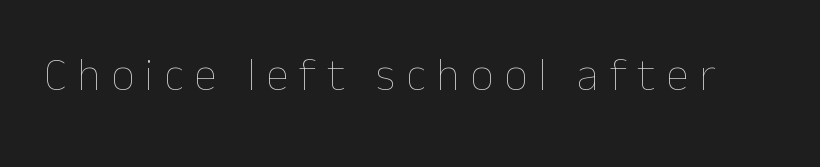
Weight class: somewhere from thin through regular. Nobody drew a line under any word here. The letters advance in unequal steps, a hallmark of proportional type. Every stem runs plumb, perpendicular to the baseline. A typesetter would call this heavily tracked-out type.
